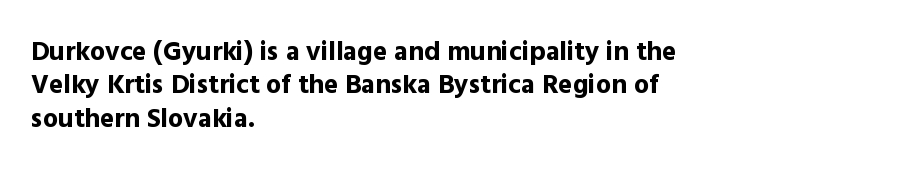
{"italic": "no", "bold": "yes", "underline": "no", "align": "left", "line_spacing_ratio": 1.24, "letter_spacing": "normal", "letter_spacing_em": 0.0, "glyph_px": 27}
